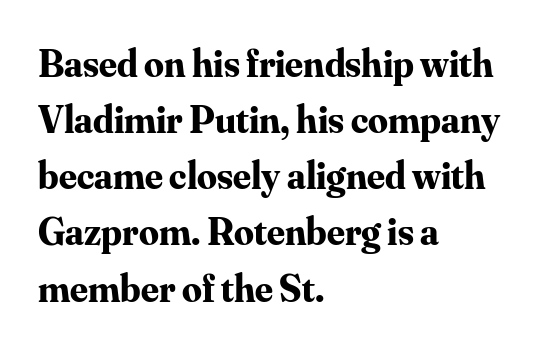
Q: Is the text bold? A: Yes.
Q: Is the text italic (slanted)? A: No, it is upright.
Q: Is the typeface a serif or a sans-serif typeface? A: Serif.
Q: Is the text underlined? A: No.
Q: How is the paragraph aligned? A: Left-aligned.
Q: Is the spacing between letters normal or unusually wide? A: Normal.
Q: Is the spacing between lines tight, normal or loose? A: Normal.
Q: Width (condensed, normal, or wide)? A: Normal.
Q: Stroke contrast? A: Medium.
Q: x-height? A: Small.
Q: Monospaced? A: No.
